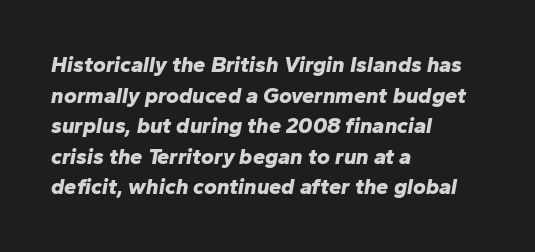
{"italic": "yes", "lean": "right", "slant_degrees": 10, "bold": "yes", "underline": "no", "align": "left", "line_spacing": "normal", "line_spacing_ratio": 1.39, "letter_spacing": "normal", "letter_spacing_em": 0.0, "glyph_px": 22}
